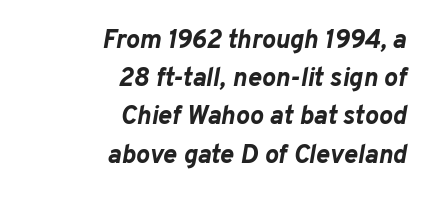
{"italic": "yes", "lean": "right", "slant_degrees": 10, "bold": "yes", "underline": "no", "align": "right", "line_spacing": "normal", "line_spacing_ratio": 1.47, "letter_spacing": "normal", "letter_spacing_em": 0.0, "glyph_px": 26}
